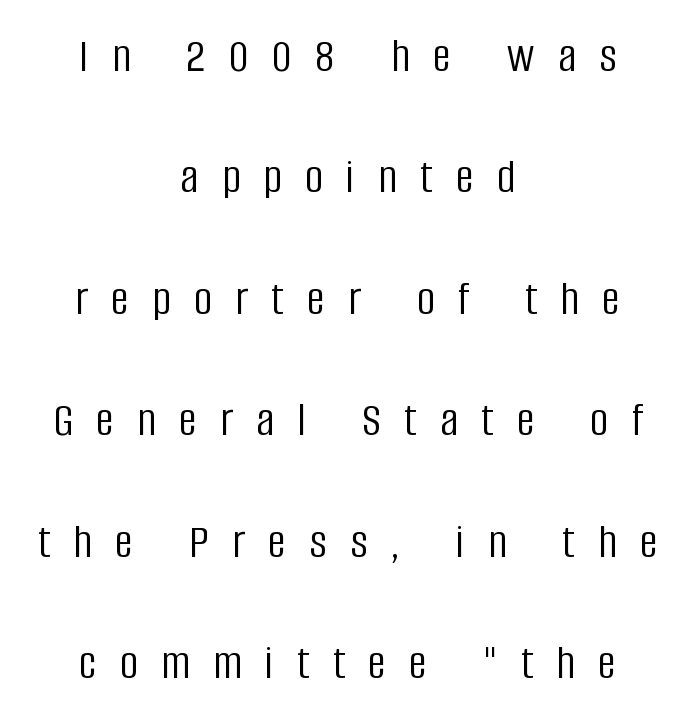
Q: Is the text bold? A: No.
Q: Is the text italic (slanted)? A: No, it is upright.
Q: Is the typeface a serif or a sans-serif typeface? A: Sans-serif.
Q: Is the text underlined? A: No.
Q: How is the paragraph aligned? A: Centered.
Q: Is the spacing between letters normal or unusually wide? A: Unusually wide.
Q: Is the spacing between lines tight, normal or loose? A: Loose.
Q: Width (condensed, normal, or wide)? A: Condensed.
Q: Stroke contrast? A: Low.
Q: x-height? A: Large.
Q: Monospaced? A: No.
